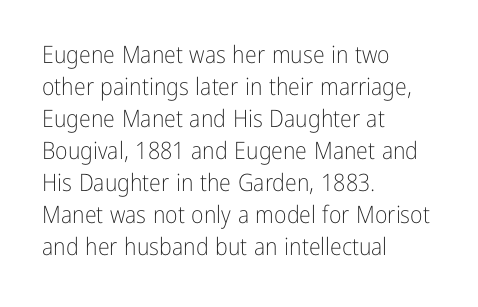
The image shows 24 px text type, upright; set left-aligned, normal line spacing (1.33x), normal letter spacing, not underlined.
